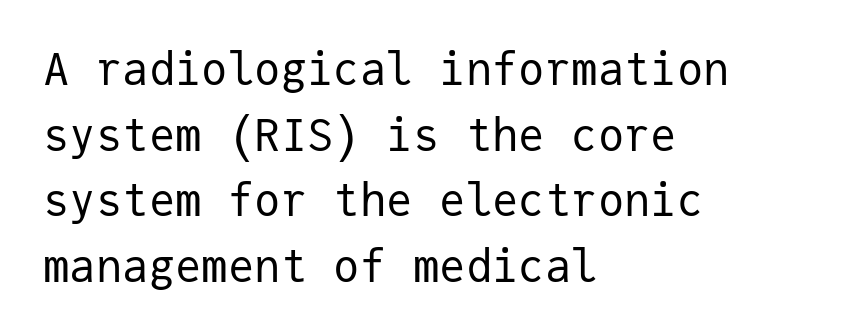
{"serif": "no", "italic": "no", "bold": "no", "weight": "regular", "width": "normal", "stroke_contrast": "low", "x_height": "medium", "monospaced": "yes", "underline": "no", "align": "left", "line_spacing": "normal", "line_spacing_ratio": 1.49, "letter_spacing": "normal", "letter_spacing_em": 0.0, "glyph_px": 44}
